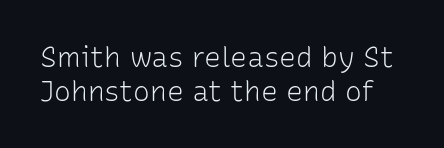
Think standard paragraph weight, or any step lighter than that. Lines of text with bare space underneath. The type is set solid horizontally, with unmodified tracking. The typography opts for an upright posture over an oblique one.
